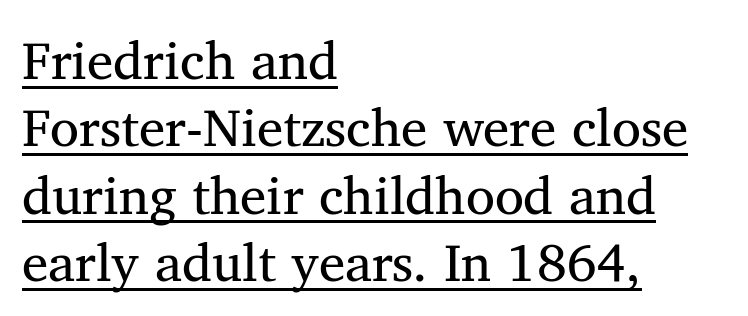
In terms of letterform style, serifs are clearly present. Note the varied advance widths — an 'i' is clearly narrower than an 'm'. The line-height multiplier appears to be the usual default. These lines stack with their left ends in a neat column. Summary of weight: not heavy and not bold.
